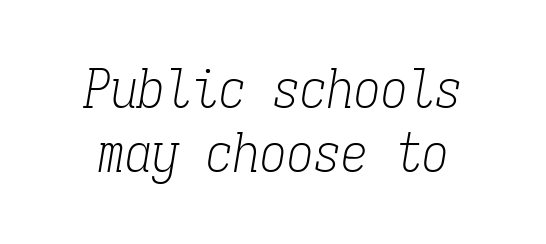
{"serif": "yes", "italic": "yes", "lean": "right", "slant_degrees": 9, "bold": "no", "weight": "light", "width": "condensed", "stroke_contrast": "low", "x_height": "medium", "monospaced": "yes", "underline": "no", "line_spacing_ratio": 1.19, "letter_spacing": "normal", "letter_spacing_em": 0.0, "glyph_px": 54}
